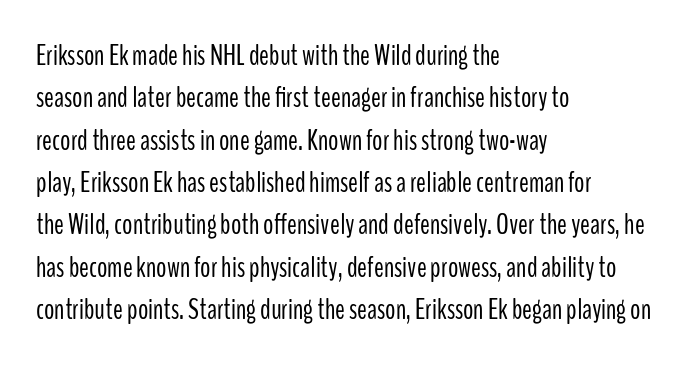
{"serif": "no", "italic": "no", "bold": "no", "weight": "light", "width": "condensed", "stroke_contrast": "low", "x_height": "medium", "monospaced": "no", "underline": "no", "align": "left", "line_spacing": "normal", "line_spacing_ratio": 1.46, "letter_spacing": "normal", "letter_spacing_em": 0.0, "glyph_px": 29}
